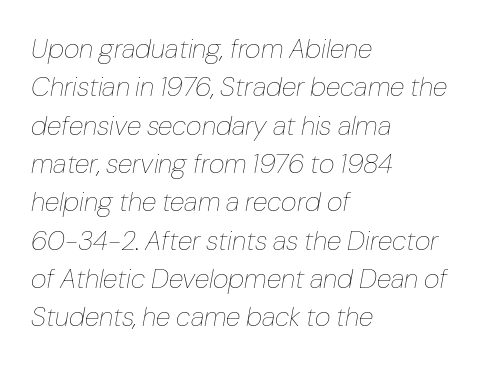
Slant detected: the letters are inclined. Vertical stems look standard width or narrower in stroke. Underlining? Definitely not there. A typesetter would call this zero additional tracking. Summary of vertical rhythm: regular, with standard interline spacing. The rendering anchors every line to the left-hand side.
